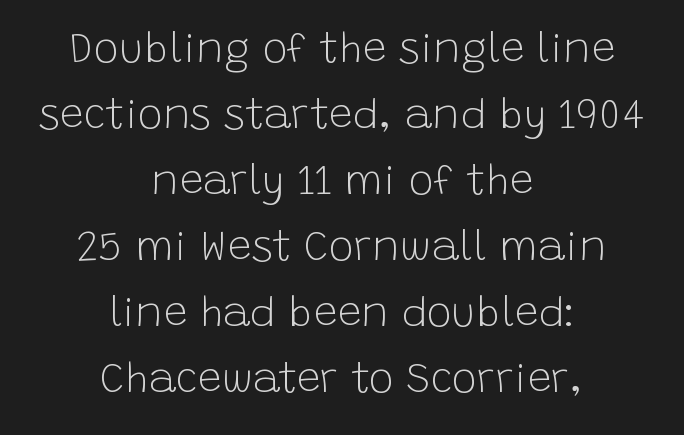
No word sits above an underline. These lines are rendered in a variable-pitch font. Every character sits straight up, as roman type does. A sans-serif font was chosen for this passage. Honestly, the letter spacing is just normal — you wouldn't notice it. Does the leading feel generous? No, just average.
